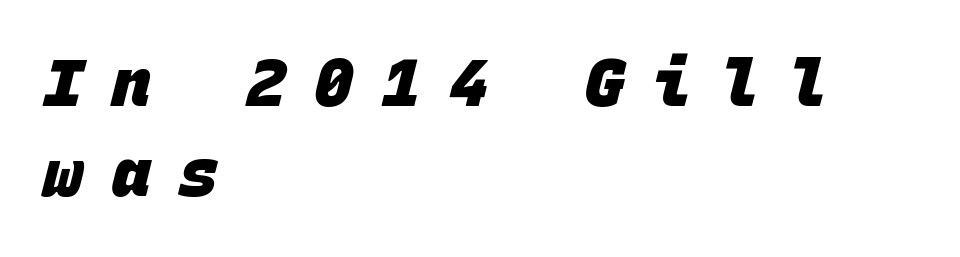
{"serif": "no", "bold": "yes", "weight": "heavy", "width": "normal", "stroke_contrast": "low", "x_height": "large", "monospaced": "yes", "underline": "no", "align": "left", "line_spacing": "normal", "line_spacing_ratio": 1.38, "letter_spacing": "wide", "letter_spacing_em": 0.44, "glyph_px": 65}
